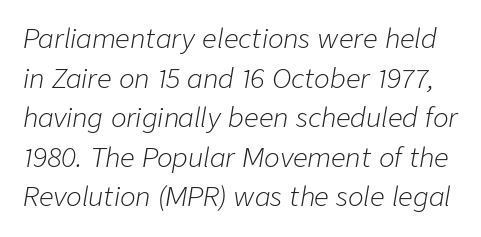
Type without underlining. Successive baselines arrive at the customary interval. The letterforms sit shoulder to shoulder at normal distance. The font is comparable to plain body text, perhaps lighter.
